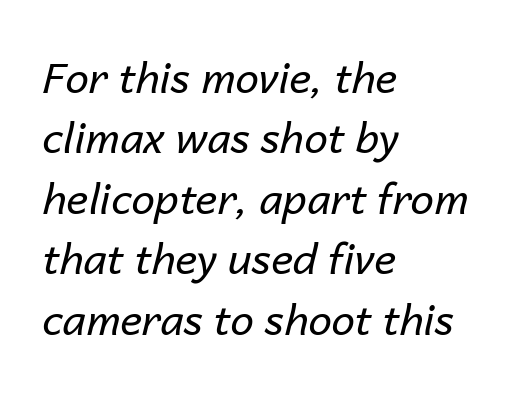
This sample keeps an unexceptional amount of space between lines. There's an unmistakable incline to the writing here. The passage shown is typed in a proportional face where columns would drift. Does the copy run flush right? No — it runs flush left. Check the space under the baseline: it is left empty.
